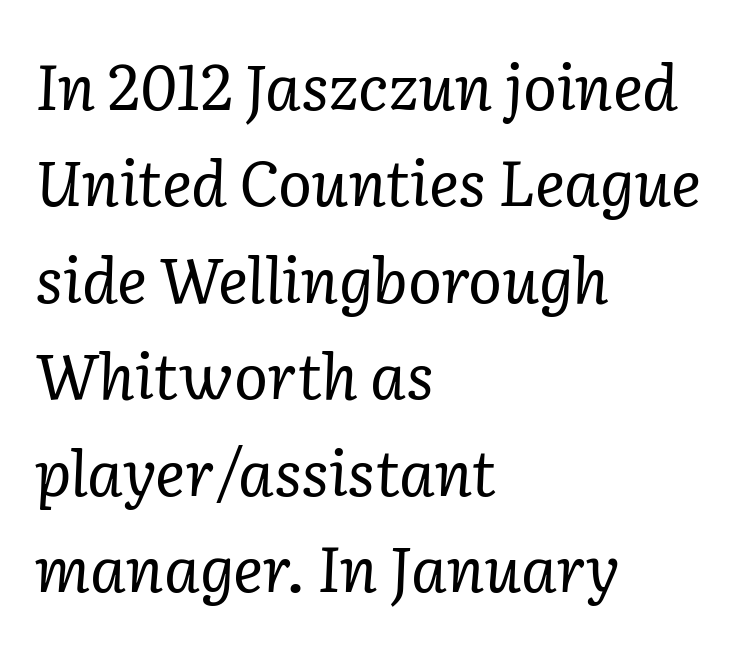
Q: Is the text bold? A: No.
Q: Is the text italic (slanted)? A: Yes, it leans right by about 2 degrees.
Q: Is the typeface a serif or a sans-serif typeface? A: Serif.
Q: Is the text underlined? A: No.
Q: How is the paragraph aligned? A: Left-aligned.
Q: Is the spacing between letters normal or unusually wide? A: Normal.
Q: Is the spacing between lines tight, normal or loose? A: Normal.
Q: Width (condensed, normal, or wide)? A: Normal.
Q: Stroke contrast? A: Low.
Q: x-height? A: Medium.
Q: Monospaced? A: No.
